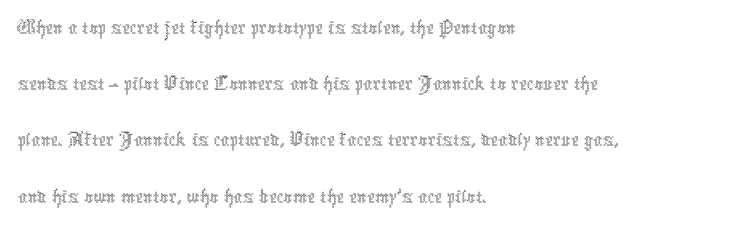
The image shows 45 px thin, condensed type, upright; set left-aligned, normal line spacing (1.25x), normal letter spacing, not underlined; a medium x-height.
